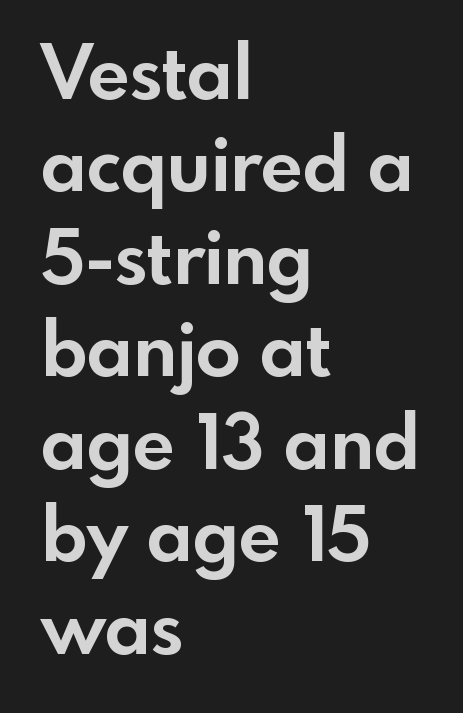
Character widths vary here, with narrow letters taking less room than wide ones. As a designer I'd log this as weight 700, bold. The font's upright variant was chosen for this text. Between one letter and the next there's only the usual sliver of space. Stroke terminals: plain, sans-serif. Short and long lines alike share a common starting point at left.
